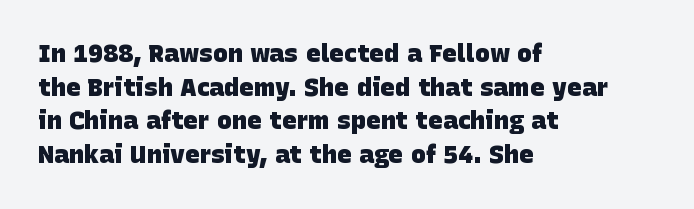
{"bold": "yes", "underline": "no", "align": "left", "line_spacing": "normal", "line_spacing_ratio": 1.35, "letter_spacing": "normal", "letter_spacing_em": 0.0, "glyph_px": 25}
